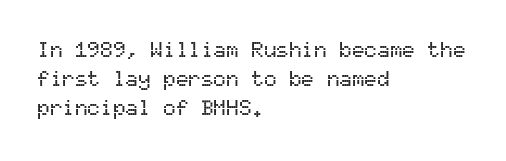
{"italic": "no", "underline": "no", "align": "left", "line_spacing": "normal", "line_spacing_ratio": 1.39, "letter_spacing": "normal", "letter_spacing_em": 0.0, "glyph_px": 21}
